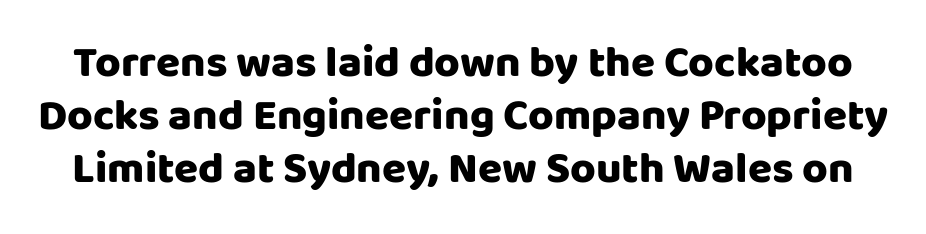
The image shows 44 px heavy sans-serif type, upright; set line spacing 1.21x, normal letter spacing, not underlined; low stroke contrast and a large x-height.
